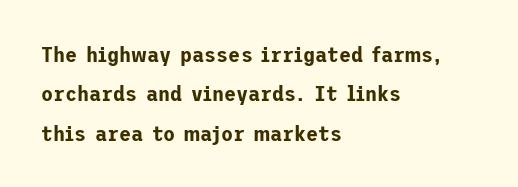
The image shows 22 px text type, upright; set left-aligned, line spacing 1.79x, normal letter spacing, not underlined.
